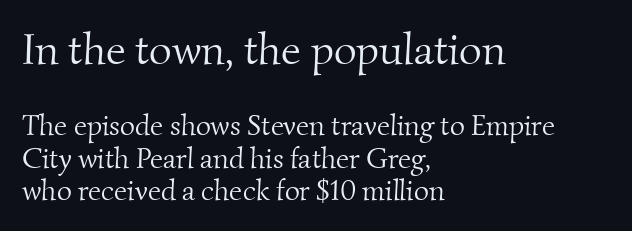
{"serif": "yes", "bold": "no", "weight": "light", "width": "normal", "stroke_contrast": "medium", "x_height": "small", "monospaced": "no", "underline": "no", "align": "left", "line_spacing": "tight", "line_spacing_ratio": 1.13, "letter_spacing": "normal", "letter_spacing_em": 0.0, "larger_block": "first", "size_ratio": 1.52, "glyph_px": 44}
